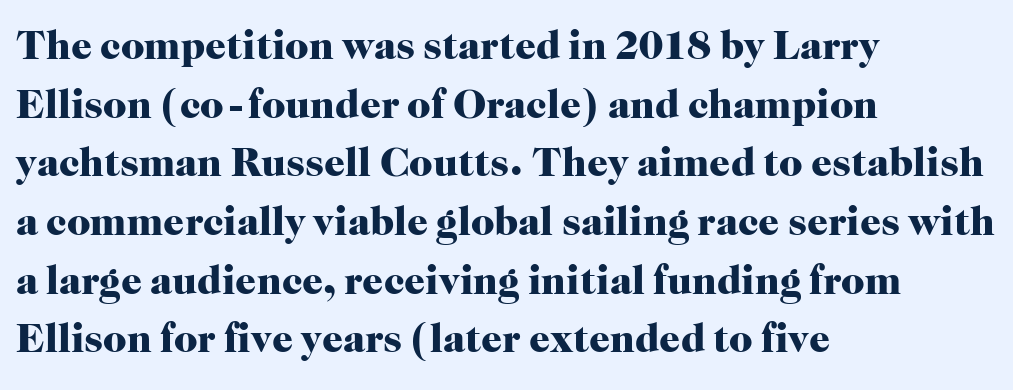
The leading is moderate, giving the passage an even texture. Proportional: the letters do not fall into vertical columns. Underlining? Definitely not there. These words are printed bold, with thick strokes throughout. Unlike a clean sans, this face finishes its strokes with serifs.
